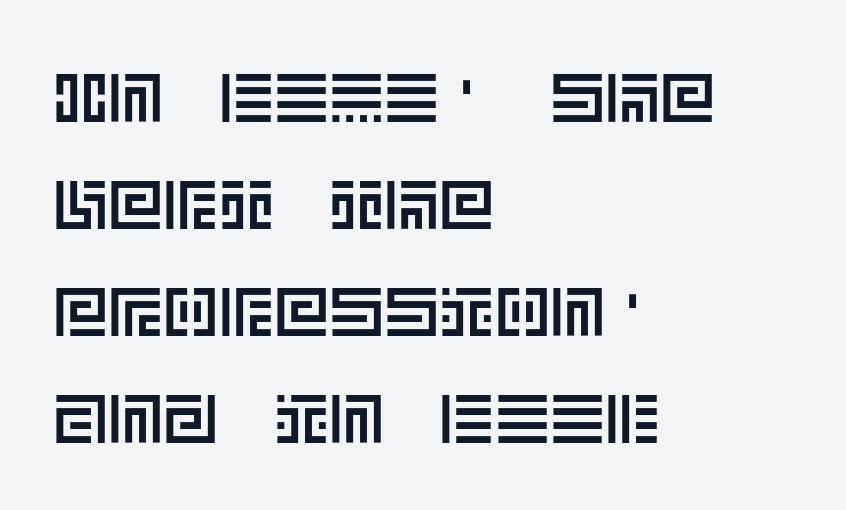
The image shows 69 px text type, upright; set left-aligned, normal line spacing (1.55x), normal letter spacing, not underlined; a large x-height.
